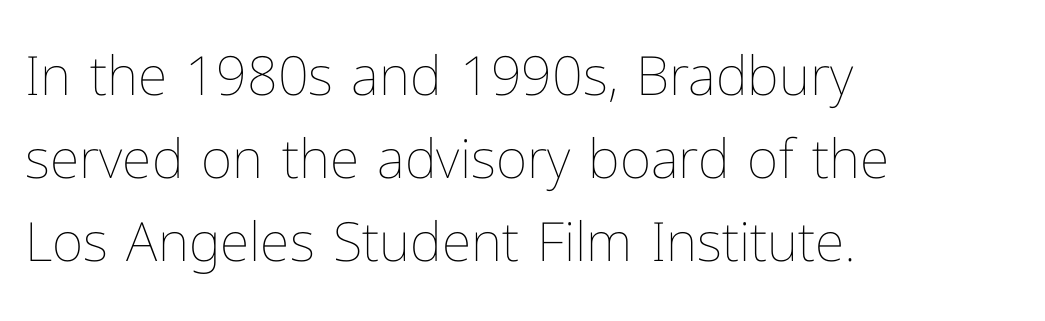
Q: Is the text bold? A: No.
Q: Is the text italic (slanted)? A: No, it is upright.
Q: Is the text underlined? A: No.
Q: How is the paragraph aligned? A: Left-aligned.
Q: Is the spacing between letters normal or unusually wide? A: Normal.
Q: Is the spacing between lines tight, normal or loose? A: Normal.
Q: Width (condensed, normal, or wide)? A: Normal.
Q: Stroke contrast? A: Low.
Q: x-height? A: Medium.
Q: Monospaced? A: No.
